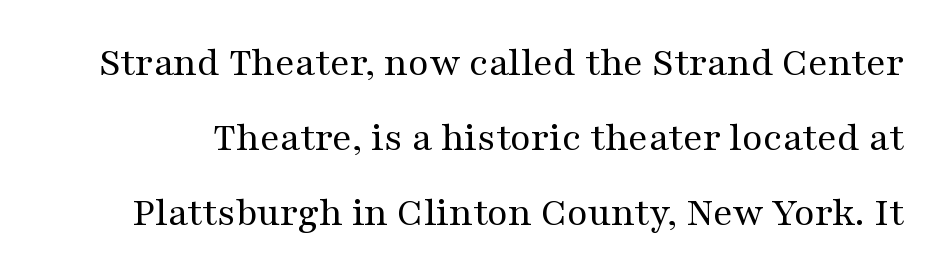
{"serif": "yes", "italic": "no", "bold": "no", "weight": "regular", "width": "wide", "stroke_contrast": "medium", "x_height": "medium", "monospaced": "no", "underline": "no", "line_spacing_ratio": 1.78, "letter_spacing": "normal", "letter_spacing_em": 0.0, "glyph_px": 42}
